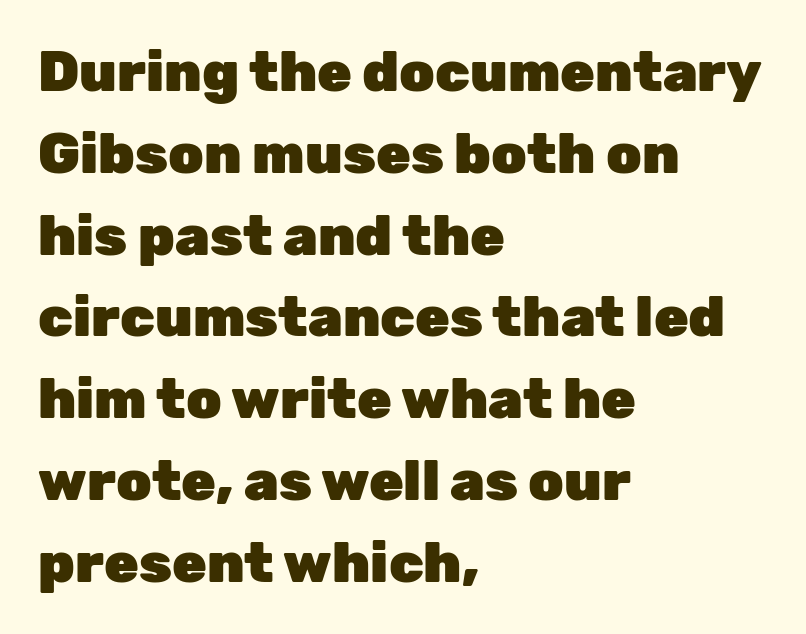
{"serif": "no", "italic": "no", "bold": "yes", "weight": "heavy", "width": "normal", "stroke_contrast": "low", "x_height": "medium", "monospaced": "no", "underline": "no", "align": "left", "line_spacing": "normal", "line_spacing_ratio": 1.46, "letter_spacing": "normal", "letter_spacing_em": 0.0, "glyph_px": 56}
